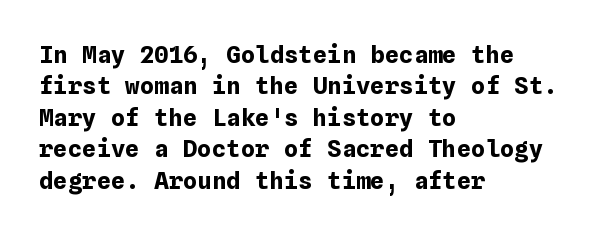
{"italic": "no", "bold": "yes", "underline": "no", "align": "left", "line_spacing": "normal", "line_spacing_ratio": 1.31, "letter_spacing": "normal", "letter_spacing_em": 0.0, "glyph_px": 24}
